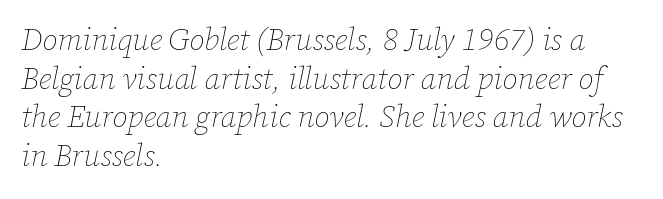
The image shows 31 px thin type, italic (leaning right); set left-aligned, normal line spacing (1.25x), normal letter spacing, not underlined; low stroke contrast and a medium x-height.
